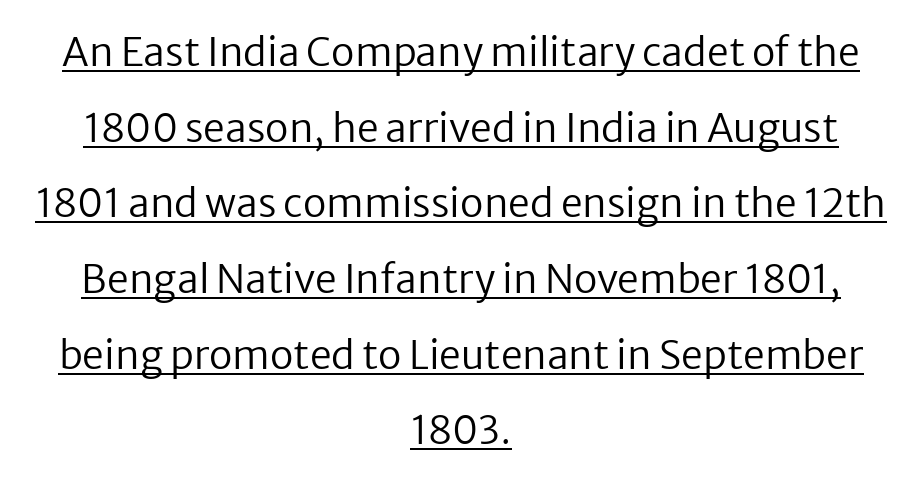
The image shows 39 px regular-weight sans-serif type, upright; set centered, loose line spacing (1.94x), normal letter spacing, underlined; low stroke contrast and a medium x-height.
